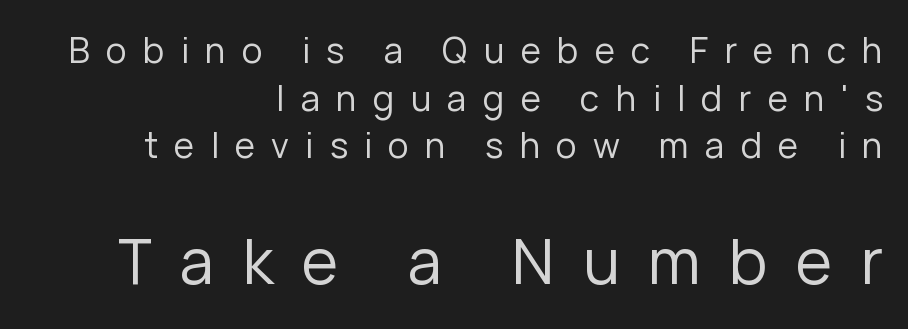
The letters stand upright; this is a roman face. The font is comparable to plain body text, perhaps lighter. Scale increases going downward across the two blocks. Here the glyphs are tracked loosely, breaking word shapes into spaced letters.
